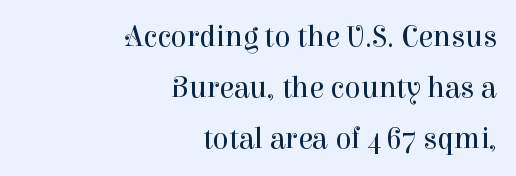
The image shows 30 px regular-weight serif type, upright; set right-aligned, normal line spacing (1.7x), normal letter spacing, not underlined; high stroke contrast and a medium x-height.
